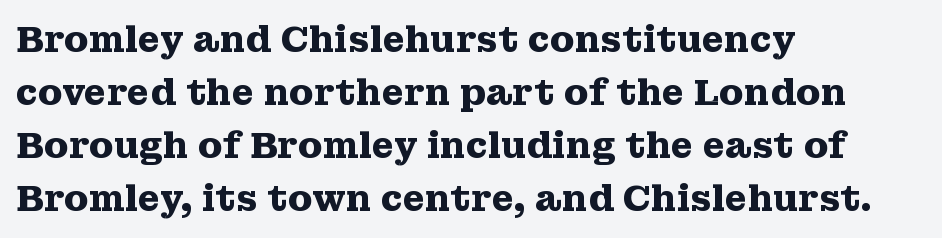
A typesetter would mark this as roman, not italic. Check under the words: just untouched page. You could not count columns in this text — the font is proportionally spaced. A full-strength bold gives these letters their thick strokes. The line texture is even and compact thanks to regular tracking. The space between consecutive lines is moderate.
